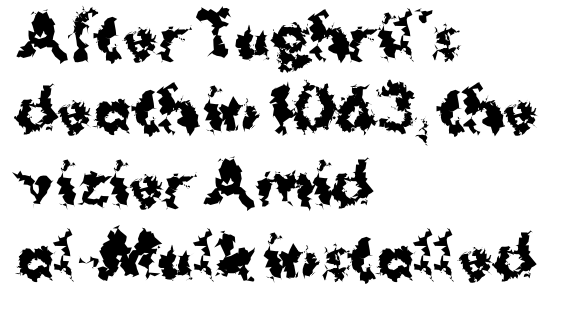
The image shows 56 px bold sans-serif type, upright; set left-aligned, normal line spacing (1.31x), normal letter spacing, not underlined; medium stroke contrast and a medium x-height.
